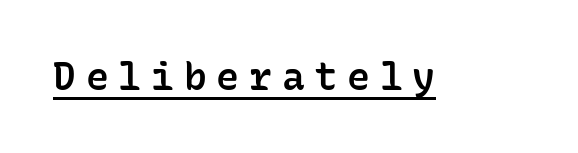
This rendering widens character spacing well past its baseline value. Like a heading marked for emphasis, these lines bear an underscore. This is the regular roman posture of the typeface. Monospaced: the letters line up in strict vertical columns. Note: no serifs on the glyphs.
